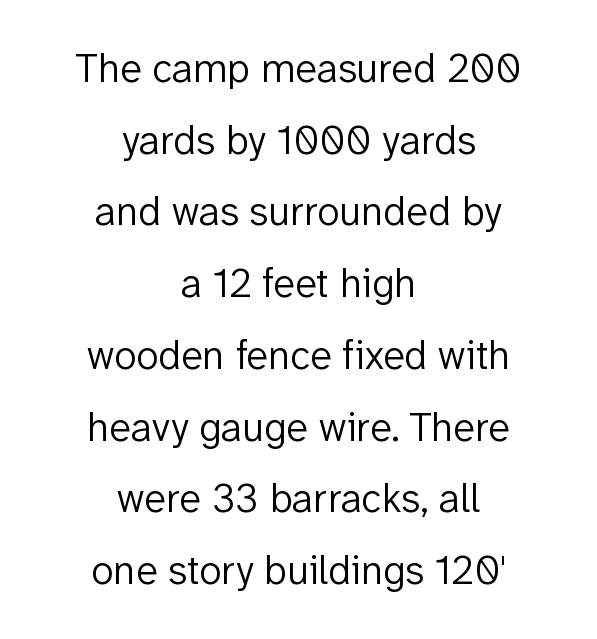
The image shows 41 px light sans-serif type, upright; set centered, line spacing 1.75x, normal letter spacing, not underlined; low stroke contrast and a medium x-height.
